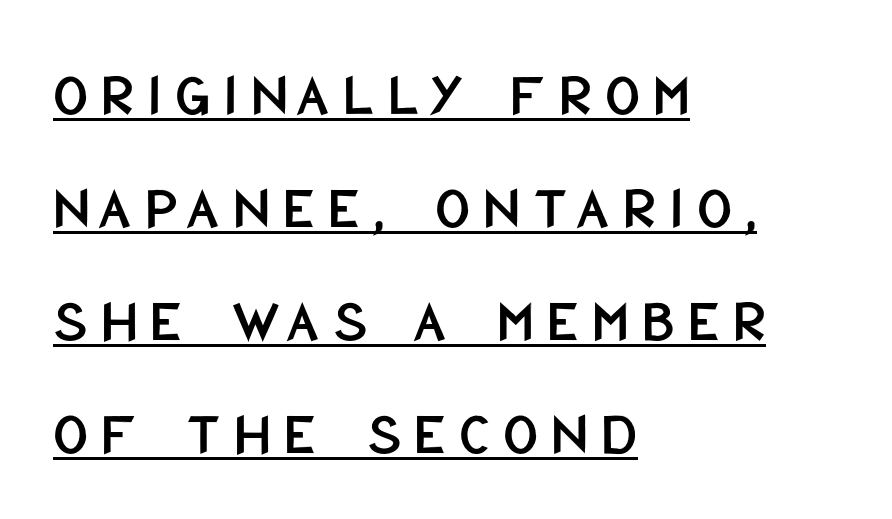
The designer went with a sans here, leaving each stem footless. The face used here is proportionally spaced, like ordinary book or web type. These characters rest on top of a visible drawn line. Ascenders rise straight up at ninety degrees. The text block is weighted toward the left margin, trailing off unevenly rightward.
